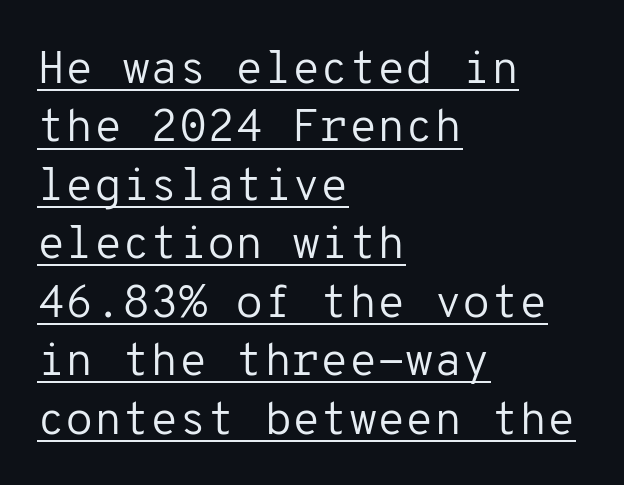
The image shows 46 px regular-weight sans-serif type, upright, monospaced; set left-aligned, normal line spacing (1.27x), normal letter spacing, underlined; low stroke contrast and a medium x-height.
